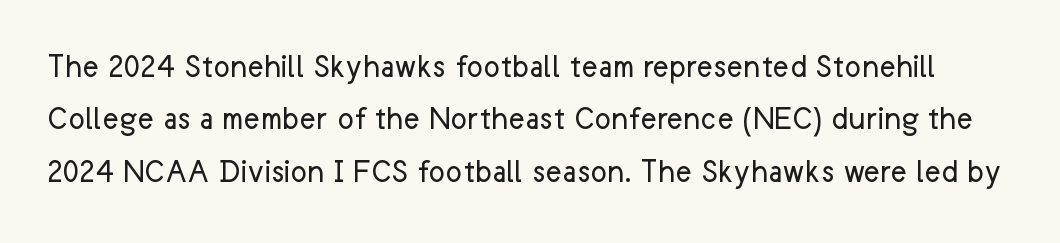
If you measured baseline to baseline, you'd find a middling distance. The designer went with a sans here, leaving each stem footless. Letters rest on an invisible, unmarked baseline. This is roman type, the default non-slanted kind. Each word holds together tightly as a unit, with standard inter-letter gaps. The strokes carry an ordinary text weight at most.
